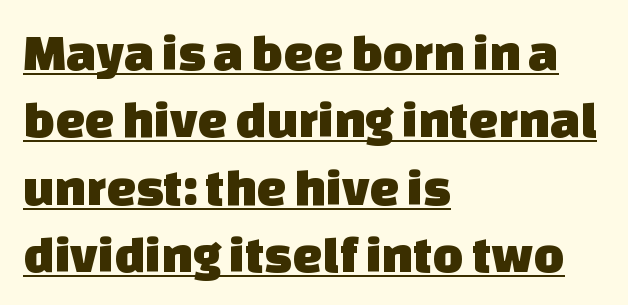
The words here are underlined. Leftover space on each line is placed entirely after the last word. Notice how descenders clear the ascenders below comfortably — that's standard leading. This is sans-serif lettering, the kind often seen on screens and signage. You could not count columns in this text — the font is proportionally spaced.
